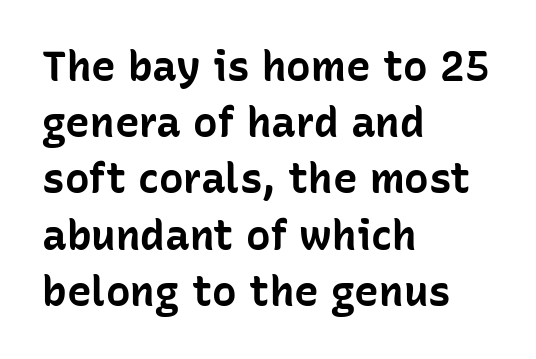
If you measured baseline to baseline, you'd find a middling distance. The line texture is even and compact thanks to regular tracking. Teacher's note: observe the even left margin — that is flush-left alignment. The sample has been set heavy, in full bold. The glyphs are unaccompanied by any horizontal stroke below them.
